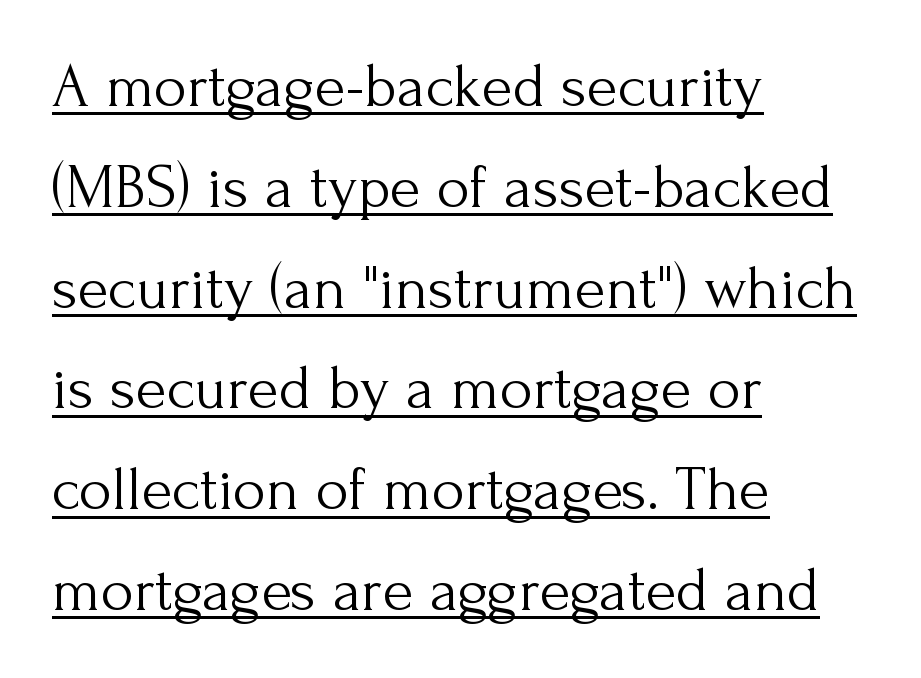
The image shows 63 px light serif type, upright; set left-aligned, normal line spacing (1.6x), normal letter spacing, underlined; medium stroke contrast and a small x-height.
